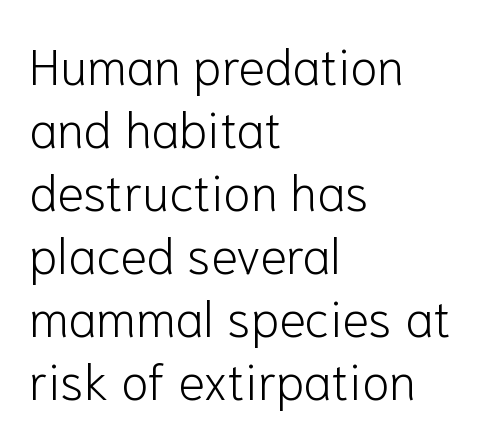
{"serif": "no", "italic": "no", "bold": "no", "weight": "light", "width": "normal", "stroke_contrast": "low", "x_height": "medium", "monospaced": "no", "underline": "no", "align": "left", "line_spacing": "normal", "line_spacing_ratio": 1.26, "letter_spacing": "normal", "letter_spacing_em": 0.0, "glyph_px": 50}
